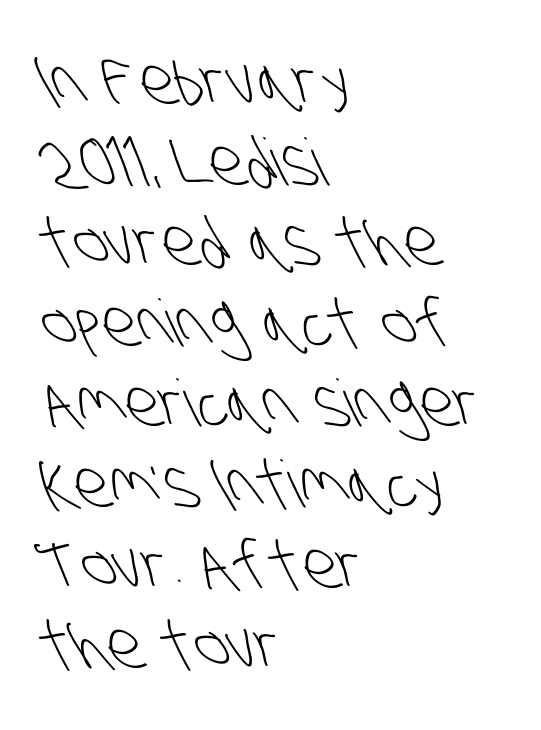
Q: Is the text bold? A: No.
Q: Is the typeface a serif or a sans-serif typeface? A: Sans-serif.
Q: Is the text underlined? A: No.
Q: How is the paragraph aligned? A: Left-aligned.
Q: Is the spacing between letters normal or unusually wide? A: Normal.
Q: Width (condensed, normal, or wide)? A: Condensed.
Q: Stroke contrast? A: Low.
Q: x-height? A: Large.
Q: Monospaced? A: No.
